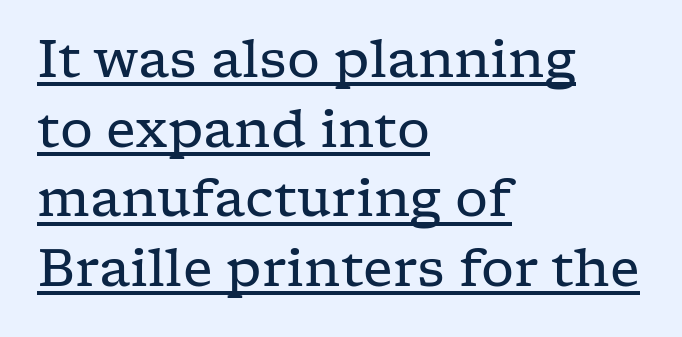
Students, observe: this is what conventionally led text looks like. Is there any slant? The stems are plumb. The face used here is seriffed, in the tradition of book romans. Proportional: the letters do not fall into vertical columns. This rendering uses left alignment, leaving the right contour irregular. Decoration check: the copy is underlined.
